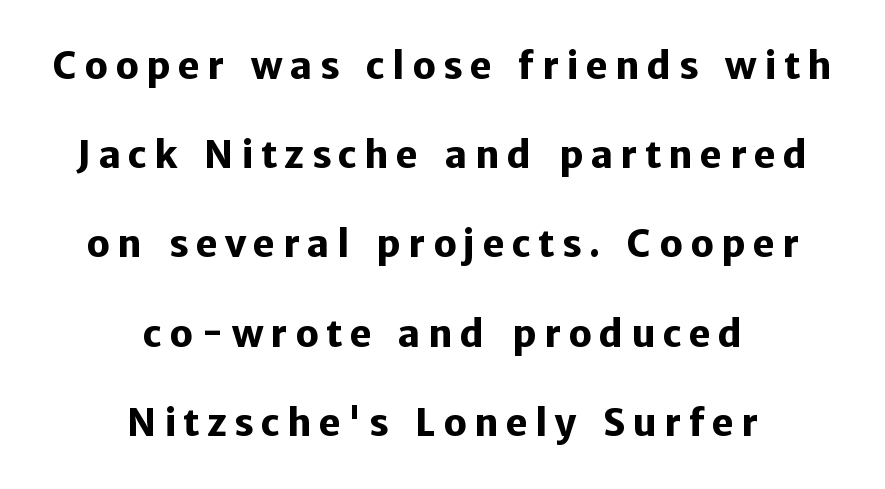
Q: Is the text bold? A: Yes.
Q: Is the text italic (slanted)? A: No, it is upright.
Q: Is the typeface a serif or a sans-serif typeface? A: Sans-serif.
Q: Is the text underlined? A: No.
Q: How is the paragraph aligned? A: Centered.
Q: Is the spacing between letters normal or unusually wide? A: Unusually wide.
Q: Is the spacing between lines tight, normal or loose? A: Loose.
Q: Width (condensed, normal, or wide)? A: Normal.
Q: Stroke contrast? A: Low.
Q: x-height? A: Medium.
Q: Monospaced? A: No.
